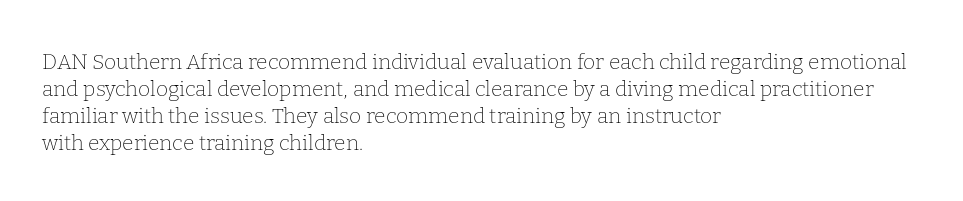
Q: Is the text bold? A: No.
Q: Is the text italic (slanted)? A: No, it is upright.
Q: Is the text underlined? A: No.
Q: How is the paragraph aligned? A: Left-aligned.
Q: Is the spacing between letters normal or unusually wide? A: Normal.
Q: Is the spacing between lines tight, normal or loose? A: Normal.
